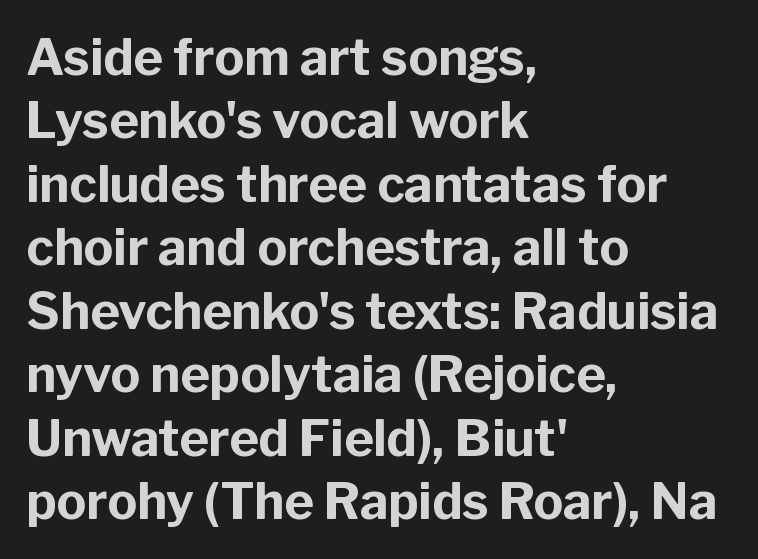
{"serif": "no", "italic": "no", "bold": "yes", "weight": "bold", "width": "normal", "stroke_contrast": "low", "x_height": "medium", "monospaced": "no", "underline": "no", "align": "left", "line_spacing": "normal", "line_spacing_ratio": 1.27, "letter_spacing": "normal", "letter_spacing_em": 0.0, "glyph_px": 50}
